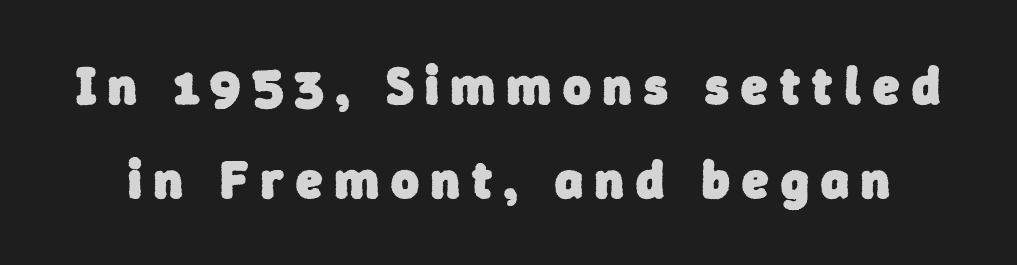
The image shows 53 px heavy sans-serif type; set line spacing 1.77x, unusually wide letter spacing (+0.23 em), not underlined; low stroke contrast and a medium x-height.
